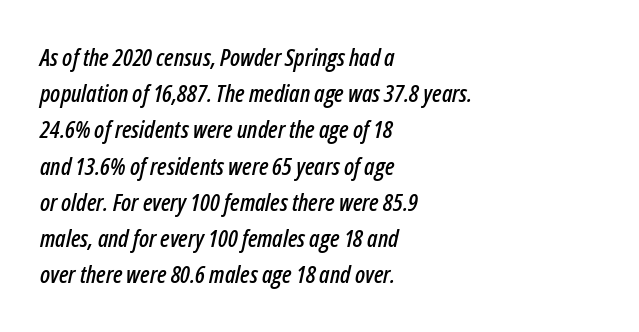
Q: Is the text italic (slanted)? A: Yes, it leans right by about 12 degrees.
Q: Is the text underlined? A: No.
Q: How is the paragraph aligned? A: Left-aligned.
Q: Is the spacing between letters normal or unusually wide? A: Normal.
Q: Is the spacing between lines tight, normal or loose? A: Normal.
